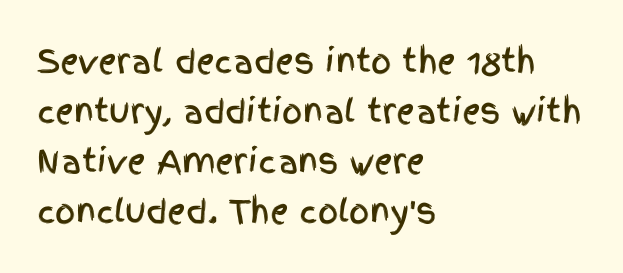
The image shows 32 px condensed sans-serif type, upright; set left-aligned, normal line spacing (1.56x), normal letter spacing, not underlined; a large x-height.
